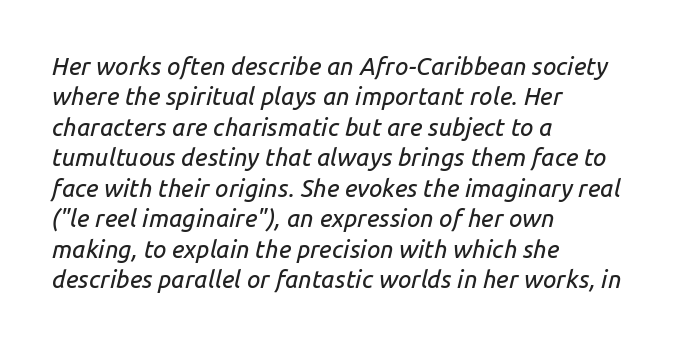
{"italic": "yes", "lean": "right", "slant_degrees": 14, "underline": "no", "align": "left", "line_spacing": "normal", "line_spacing_ratio": 1.27, "letter_spacing": "normal", "letter_spacing_em": 0.0, "glyph_px": 24}
